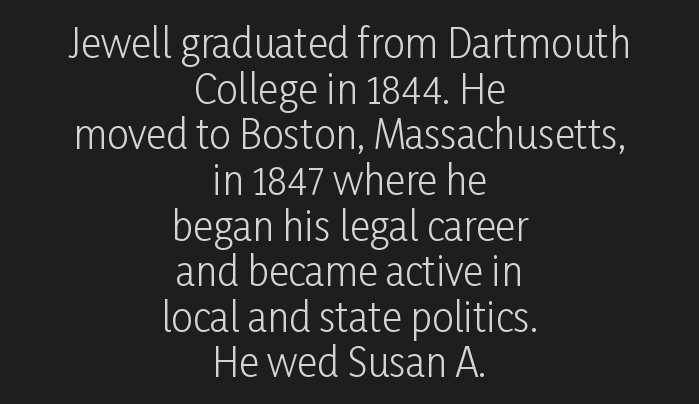
The image shows 39 px light, condensed sans-serif type, upright; set centered, line spacing 1.17x, normal letter spacing, not underlined; low stroke contrast and a medium x-height.
